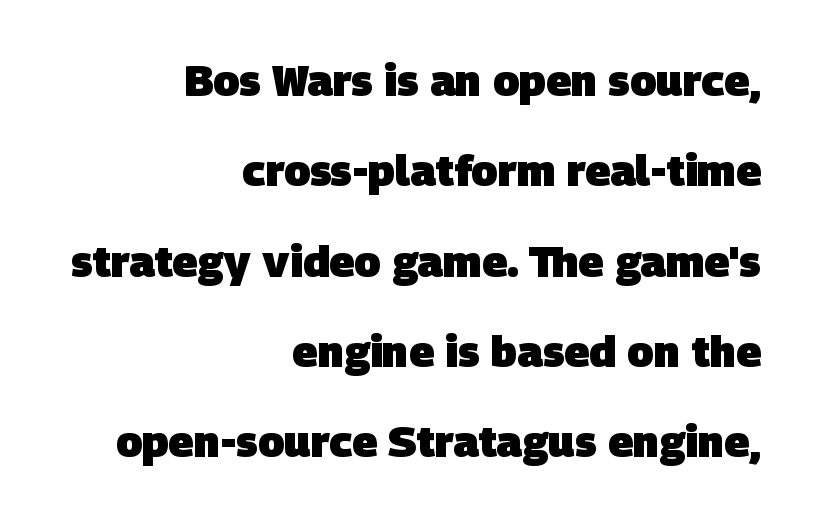
Q: Is the text bold? A: Yes.
Q: Is the typeface a serif or a sans-serif typeface? A: Sans-serif.
Q: Is the text underlined? A: No.
Q: How is the paragraph aligned? A: Right-aligned.
Q: Is the spacing between letters normal or unusually wide? A: Normal.
Q: Is the spacing between lines tight, normal or loose? A: Loose.
Q: Width (condensed, normal, or wide)? A: Normal.
Q: Stroke contrast? A: Low.
Q: x-height? A: Large.
Q: Monospaced? A: No.
